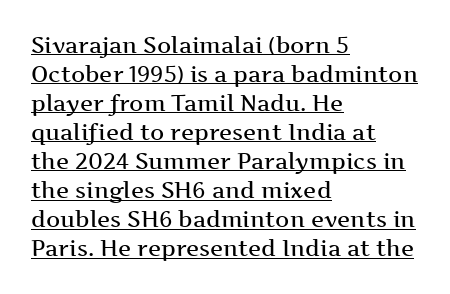
The image shows 22 px text type, upright; set left-aligned, normal line spacing (1.32x), normal letter spacing, underlined.
